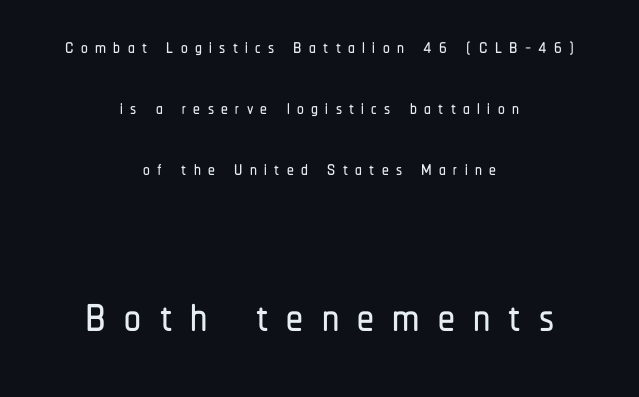
The image shows 67 px condensed sans-serif type, upright; set centered, loose line spacing (2.26x), unusually wide letter spacing (+0.27 em), not underlined; the second (bottom) block is 2.48x larger; low stroke contrast and a medium x-height.
